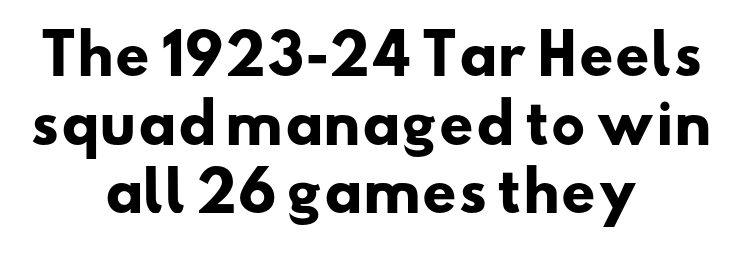
{"serif": "no", "bold": "yes", "weight": "heavy", "width": "wide", "stroke_contrast": "low", "x_height": "small", "monospaced": "no", "underline": "no", "align": "center", "line_spacing": "normal", "line_spacing_ratio": 1.27, "letter_spacing": "normal", "letter_spacing_em": 0.0, "glyph_px": 54}
